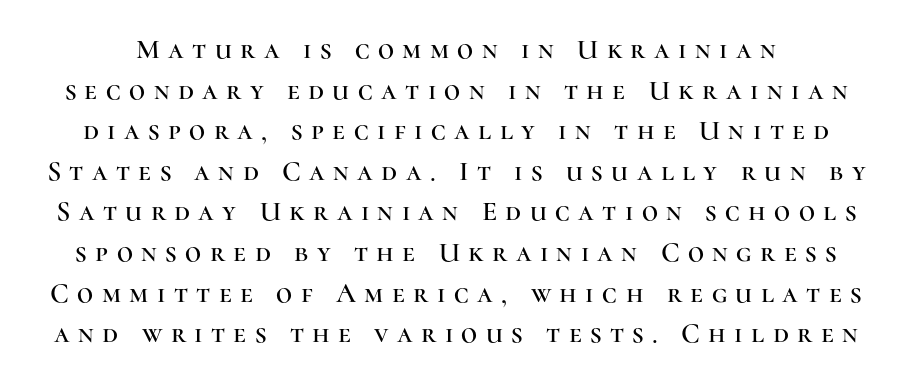
Q: Is the text italic (slanted)? A: No, it is upright.
Q: Is the typeface a serif or a sans-serif typeface? A: Serif.
Q: Is the text underlined? A: No.
Q: Is the spacing between letters normal or unusually wide? A: Unusually wide.
Q: Is the spacing between lines tight, normal or loose? A: Normal.
Q: Width (condensed, normal, or wide)? A: Normal.
Q: Stroke contrast? A: High.
Q: x-height? A: Medium.
Q: Monospaced? A: No.
